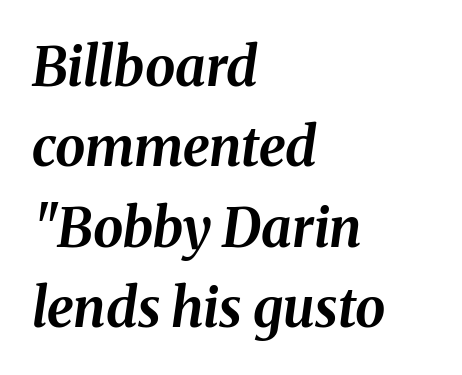
Each word holds together tightly as a unit, with standard inter-letter gaps. Spacing verdict: proportional, widths tailored to each character. Heavy-handed strokes throughout: this text is bold. Every character sits at an angle, as italics do. One glance says typical: line gaps are just what's usual. The passage is arranged the way most books set body copy — flush left.
